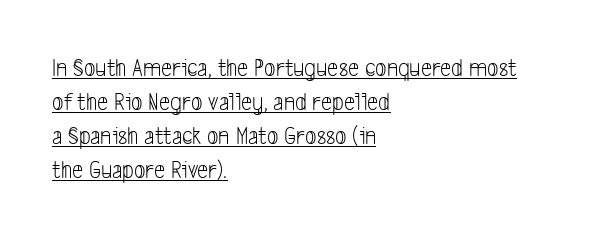
{"bold": "no", "underline": "yes", "align": "left", "line_spacing": "normal", "line_spacing_ratio": 1.36, "letter_spacing": "normal", "letter_spacing_em": 0.0, "glyph_px": 25}
